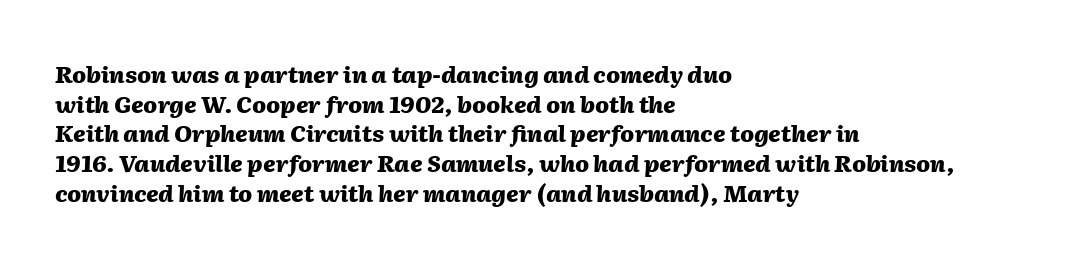
{"italic": "yes", "lean": "right", "slant_degrees": 2, "bold": "yes", "underline": "no", "align": "left", "line_spacing": "normal", "line_spacing_ratio": 1.29, "letter_spacing": "normal", "letter_spacing_em": 0.0, "glyph_px": 23}
